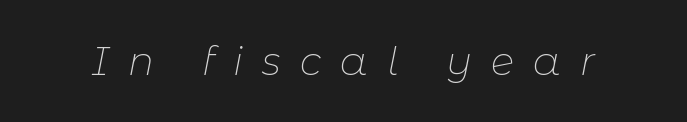
The image shows 39 px thin type, italic (leaning right); set unusually wide letter spacing (+0.49 em), not underlined; low stroke contrast and a medium x-height.
